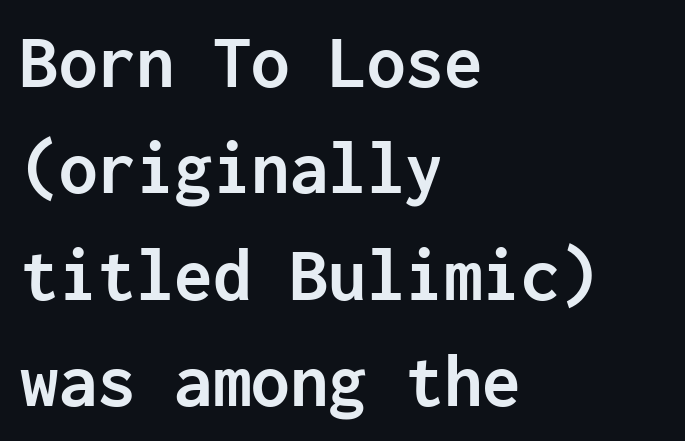
Q: Is the text bold? A: Yes.
Q: Is the text italic (slanted)? A: No, it is upright.
Q: Is the typeface a serif or a sans-serif typeface? A: Sans-serif.
Q: Is the text underlined? A: No.
Q: How is the paragraph aligned? A: Left-aligned.
Q: Is the spacing between letters normal or unusually wide? A: Normal.
Q: Is the spacing between lines tight, normal or loose? A: Normal.
Q: Width (condensed, normal, or wide)? A: Normal.
Q: Stroke contrast? A: Low.
Q: x-height? A: Medium.
Q: Monospaced? A: Yes.
